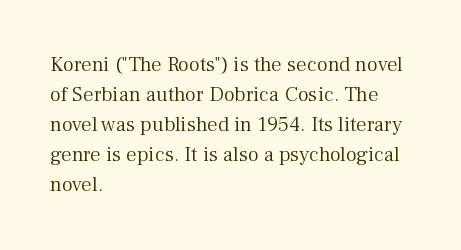
The image shows 21 px text type, upright; set left-aligned, normal line spacing (1.43x), normal letter spacing, not underlined.
